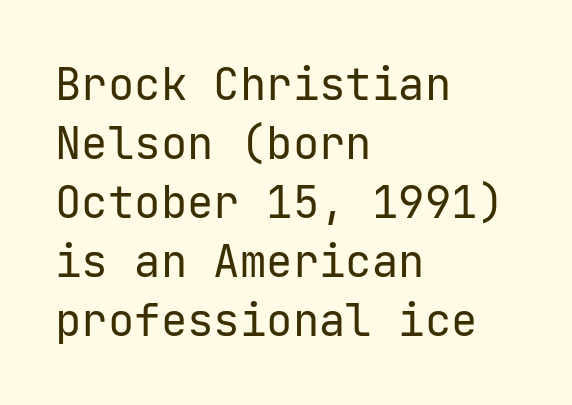
The line-height multiplier appears to be the usual default. The strokes carry an ordinary text weight at most. Note: no serifs on the glyphs. Bare-footed words on every line. One-word summary of the alignment: left.
